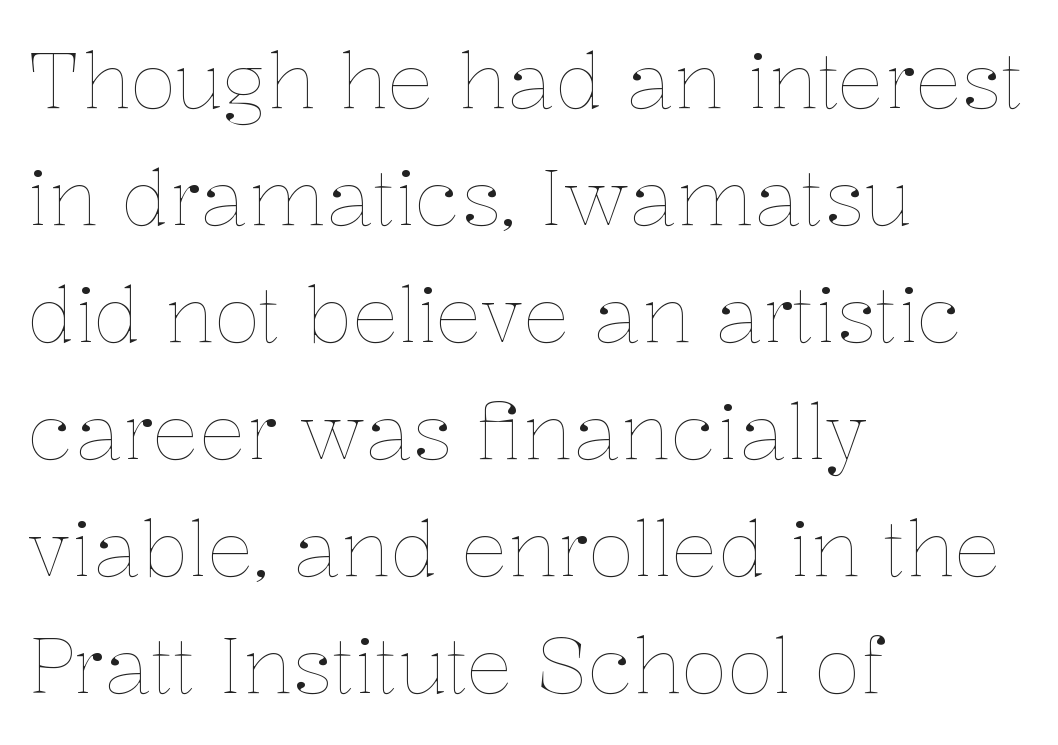
One glance says typical: line gaps are just what's usual. Tracking here is standard; glyphs follow each other at the usual distance. Anything drawn beneath the words? Only blank space. This is the regular roman posture of the typeface. The characters are drawn with everyday or finer stroke widths. Typeset ragged right — the left edge is the straight one.
